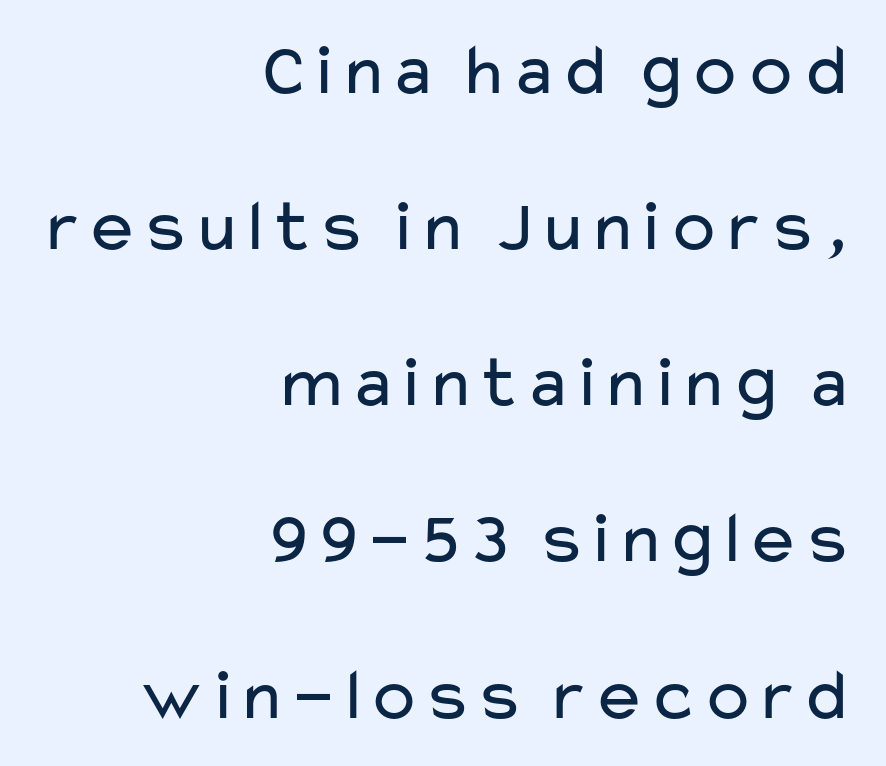
The image shows 74 px regular-weight, wide sans-serif type, upright; set right-aligned, loose line spacing (2.11x), normal letter spacing, not underlined; low stroke contrast and a medium x-height.
